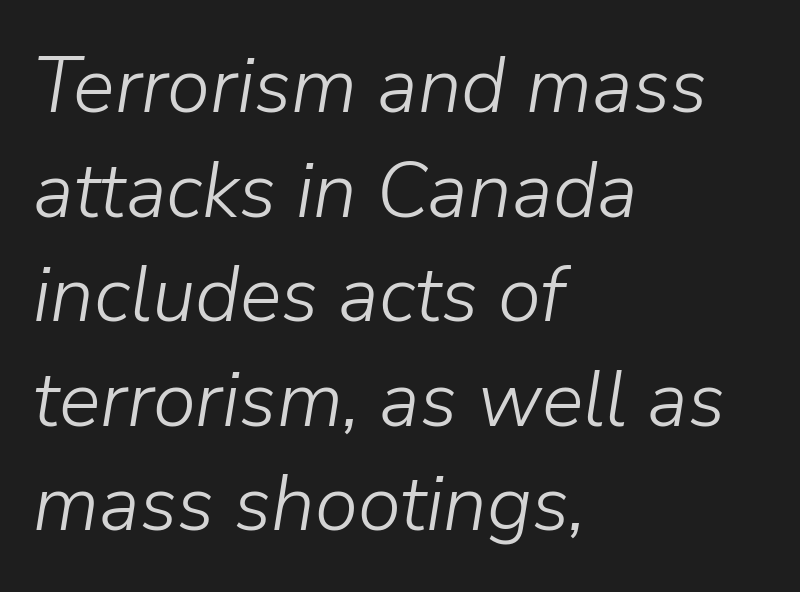
The gaps between neighbouring characters are ordinary and unremarkable. All the whitespace from short lines collects on the right. Stem width sits at or under what a default text font uses. Think of a printed novel: that variable character pitch is what you see here.
